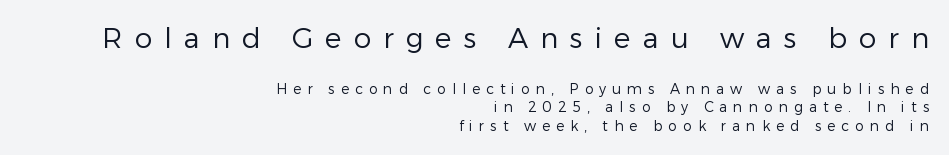
The image shows 28 px regular-weight sans-serif type, upright; set right-aligned, normal line spacing (1.33x), unusually wide letter spacing (+0.43 em), not underlined; the first (top) block is 2.0x larger; low stroke contrast and a medium x-height.
